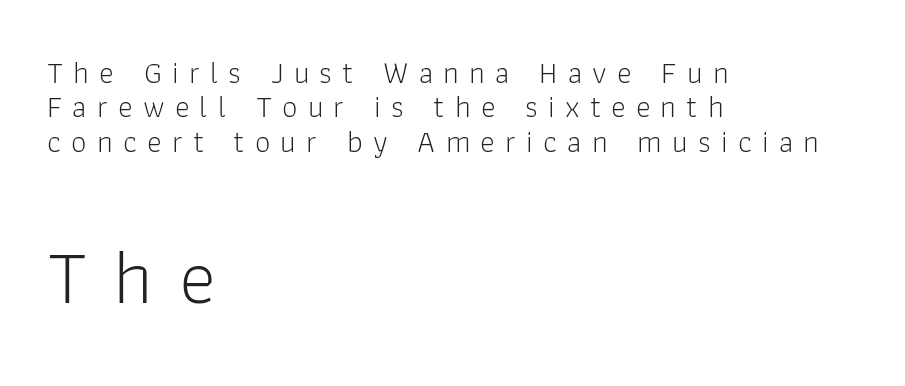
The image shows 78 px light sans-serif type, upright; set left-aligned, tight line spacing (1.11x), unusually wide letter spacing (+0.33 em), not underlined; the second (bottom) block is 2.52x larger; low stroke contrast and a medium x-height.
